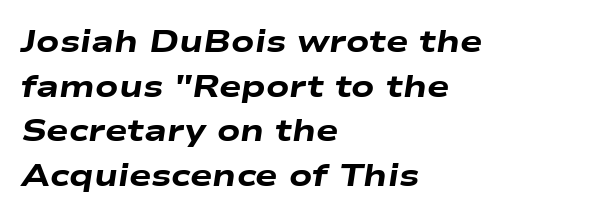
Q: Is the text bold? A: Yes.
Q: Is the text italic (slanted)? A: Yes, it leans right by about 9 degrees.
Q: Is the text underlined? A: No.
Q: How is the paragraph aligned? A: Left-aligned.
Q: Is the spacing between letters normal or unusually wide? A: Normal.
Q: Is the spacing between lines tight, normal or loose? A: Normal.
Q: Width (condensed, normal, or wide)? A: Wide.
Q: Stroke contrast? A: Low.
Q: x-height? A: Medium.
Q: Monospaced? A: No.
